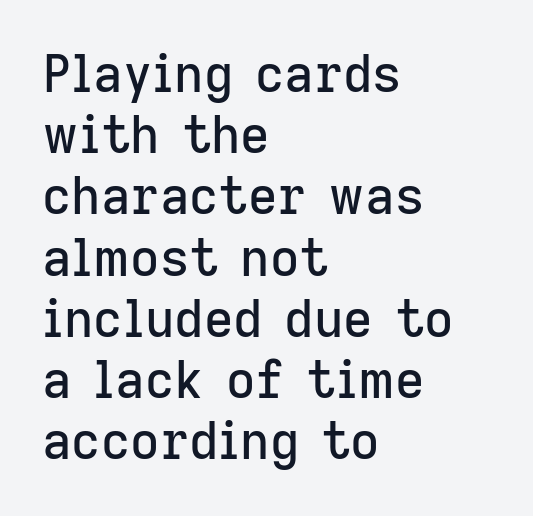
Q: Is the text italic (slanted)? A: No, it is upright.
Q: Is the typeface a serif or a sans-serif typeface? A: Sans-serif.
Q: Is the text underlined? A: No.
Q: How is the paragraph aligned? A: Left-aligned.
Q: Is the spacing between letters normal or unusually wide? A: Normal.
Q: Width (condensed, normal, or wide)? A: Normal.
Q: Stroke contrast? A: Low.
Q: x-height? A: Medium.
Q: Monospaced? A: No.
